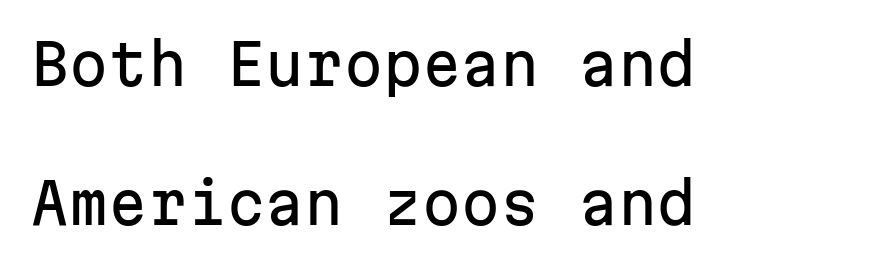
The image shows 56 px sans-serif type, upright, monospaced; set left-aligned, loose line spacing (2.48x), normal letter spacing, not underlined; low stroke contrast and a medium x-height.
